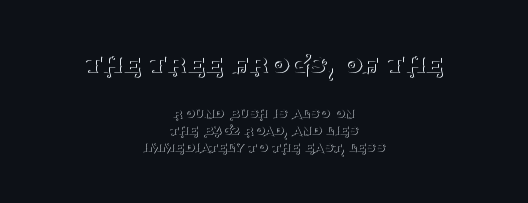
Q: Is the text bold? A: No.
Q: Is the text italic (slanted)? A: No, it is upright.
Q: Is the typeface a serif or a sans-serif typeface? A: Serif.
Q: Is the text underlined? A: No.
Q: How is the paragraph aligned? A: Centered.
Q: Is the spacing between letters normal or unusually wide? A: Normal.
Q: Is the spacing between lines tight, normal or loose? A: Tight.
Q: Which block of text is set in a larger size, the first (top) or the second (bottom)? A: The first (top) one.
Q: Width (condensed, normal, or wide)? A: Normal.
Q: Stroke contrast? A: Medium.
Q: x-height? A: Large.
Q: Monospaced? A: No.
